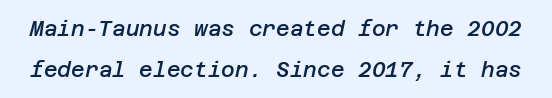
The image shows 21 px text type, italic (leaning right); set loose line spacing (1.95x), normal letter spacing, not underlined.
